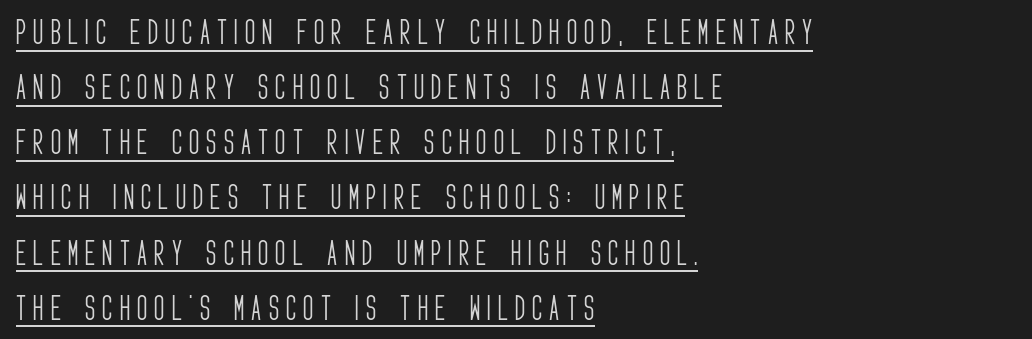
{"serif": "no", "italic": "no", "bold": "no", "weight": "light", "width": "condensed", "stroke_contrast": "low", "x_height": "large", "monospaced": "no", "underline": "yes", "align": "left", "line_spacing": "loose", "line_spacing_ratio": 1.97, "letter_spacing": "wide", "letter_spacing_em": 0.26, "glyph_px": 28}
